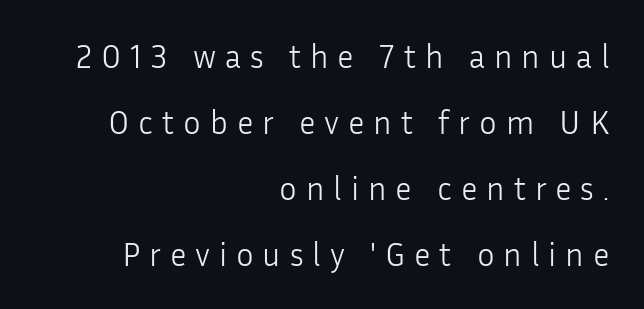
Typeset ragged left — the right edge is the straight one. Whoever set this chose breathing room over compactness in the vertical rhythm. The letters stand straight up with perfectly vertical stems. Are there feet on the stems? There aren't — it's a sans. The face used here is rendered with a markedly widened letterfit. Looks like regular typesetting: each glyph gets only the width it needs.
